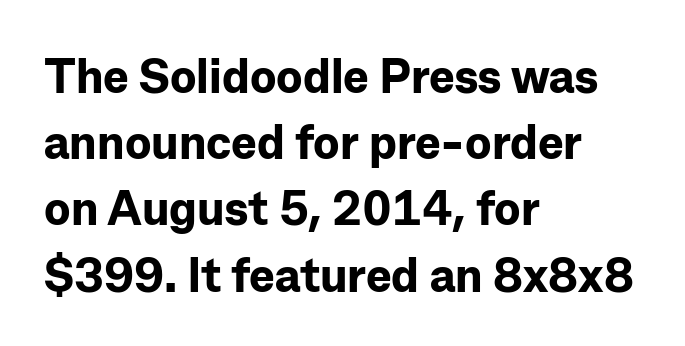
Here the designer chose a conventional face with non-uniform glyph widths. Inter-character spacing is left at the font's built-in metrics. The gap between lines stays unmarked. The rendering uses a bold face; every stroke is thick and dark.
